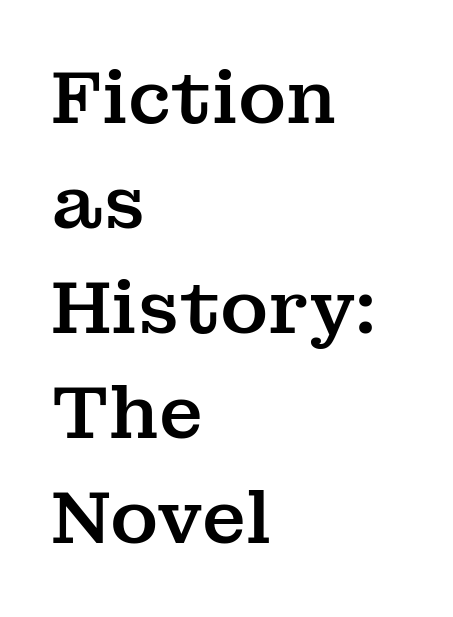
The image shows 73 px serif type, upright; set left-aligned, normal line spacing (1.44x), normal letter spacing, not underlined; medium stroke contrast and a medium x-height.
